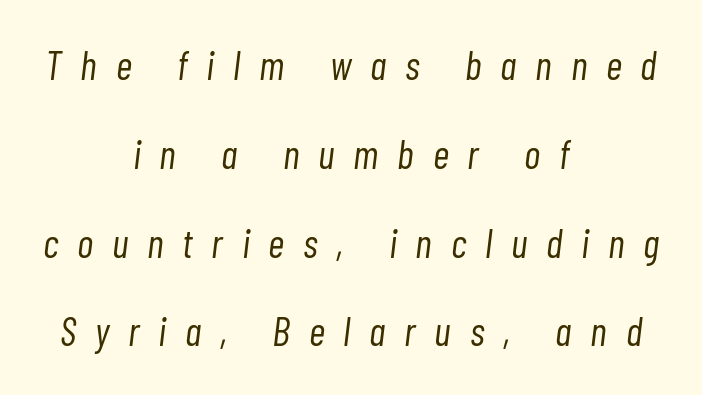
The image shows 40 px light, condensed type, italic (leaning right); set centered, loose line spacing (2.22x), unusually wide letter spacing (+0.47 em), not underlined; low stroke contrast and a medium x-height.
